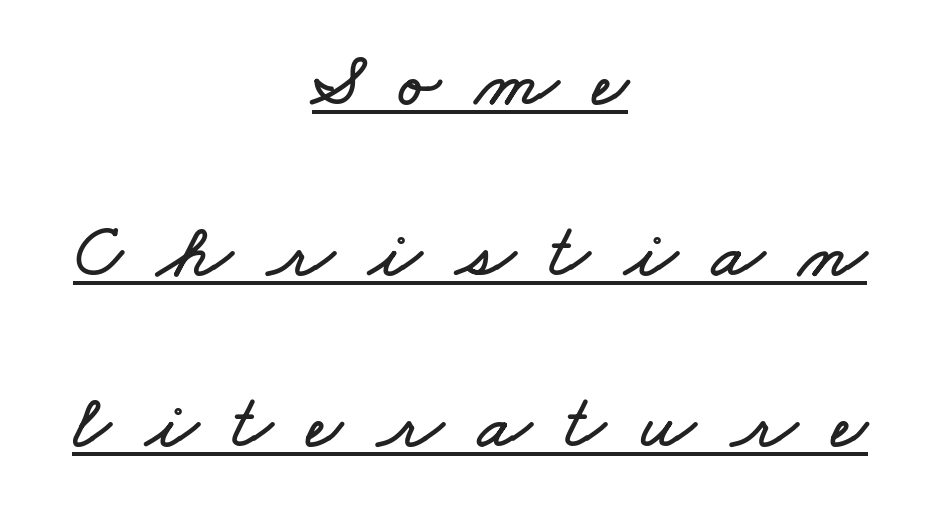
The image shows 77 px wide type; set centered, loose line spacing (2.22x), unusually wide letter spacing (+0.45 em), underlined; low stroke contrast and a small x-height.
